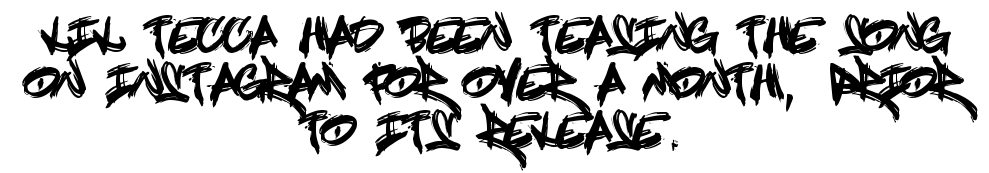
Q: Is the text italic (slanted)? A: Yes.
Q: Is the typeface a serif or a sans-serif typeface? A: Sans-serif.
Q: Is the text underlined? A: No.
Q: How is the paragraph aligned? A: Centered.
Q: Is the spacing between letters normal or unusually wide? A: Normal.
Q: Is the spacing between lines tight, normal or loose? A: Tight.
Q: Width (condensed, normal, or wide)? A: Condensed.
Q: x-height? A: Large.
